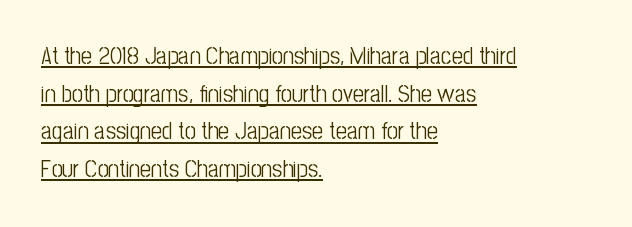
Q: Is the text bold? A: No.
Q: Is the text italic (slanted)? A: No, it is upright.
Q: Is the text underlined? A: Yes.
Q: How is the paragraph aligned? A: Left-aligned.
Q: Is the spacing between letters normal or unusually wide? A: Normal.
Q: Is the spacing between lines tight, normal or loose? A: Normal.
